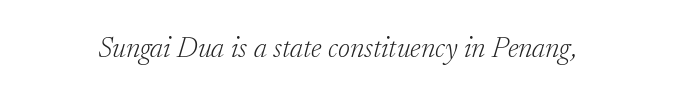
Q: Is the text bold? A: No.
Q: Is the text italic (slanted)? A: Yes, it leans right by about 17 degrees.
Q: Is the typeface a serif or a sans-serif typeface? A: Serif.
Q: Is the text underlined? A: No.
Q: Is the spacing between letters normal or unusually wide? A: Normal.
Q: Width (condensed, normal, or wide)? A: Normal.
Q: Stroke contrast? A: Low.
Q: x-height? A: Small.
Q: Monospaced? A: No.
